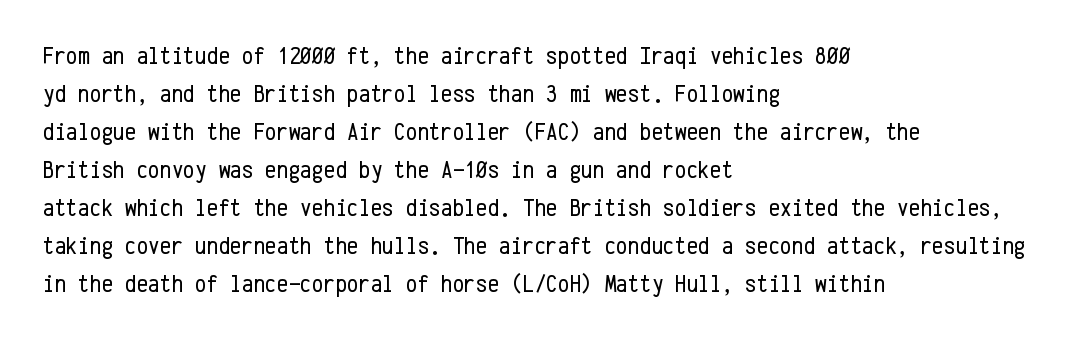
The image shows 26 px text type, upright; set left-aligned, normal line spacing (1.46x), normal letter spacing, not underlined.
